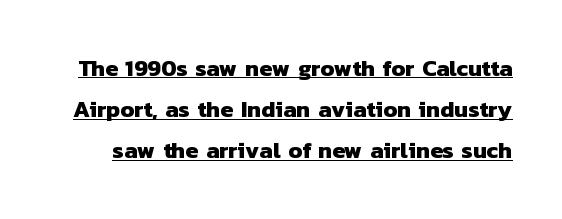
{"bold": "yes", "underline": "yes", "line_spacing_ratio": 1.79, "letter_spacing": "normal", "letter_spacing_em": 0.0, "glyph_px": 23}
